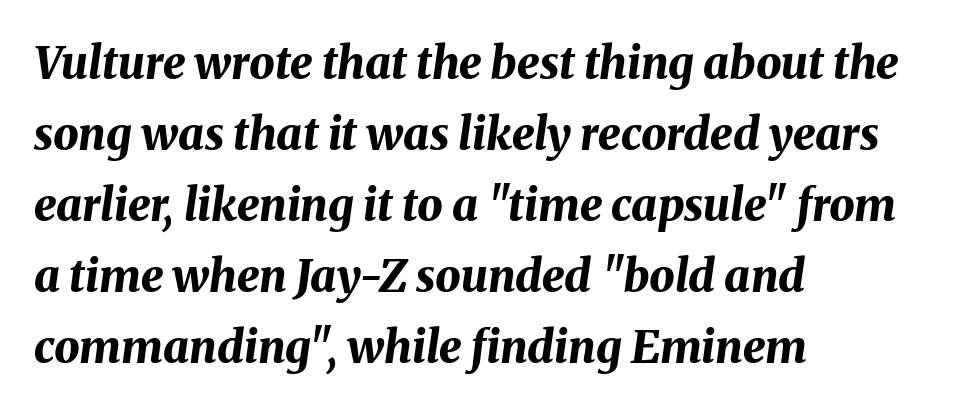
{"italic": "yes", "lean": "right", "slant_degrees": 8, "bold": "yes", "weight": "bold", "width": "normal", "stroke_contrast": "medium", "x_height": "medium", "monospaced": "no", "underline": "no", "align": "left", "line_spacing": "normal", "line_spacing_ratio": 1.58, "letter_spacing": "normal", "letter_spacing_em": 0.0, "glyph_px": 45}
